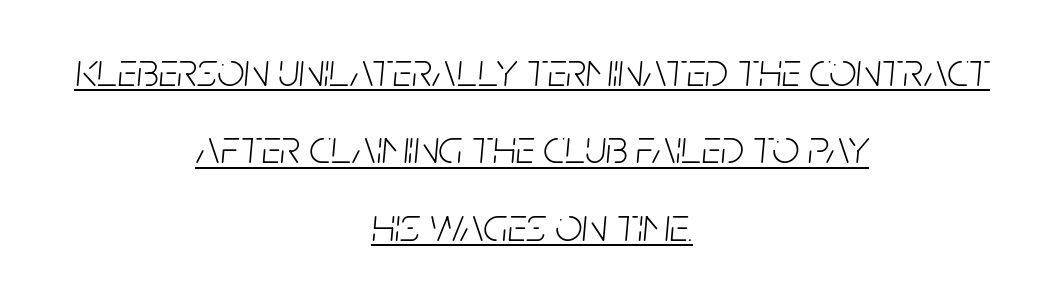
{"italic": "yes", "lean": "right", "slant_degrees": 5, "bold": "no", "weight": "light", "width": "condensed", "stroke_contrast": "low", "x_height": "large", "monospaced": "no", "underline": "yes", "align": "center", "line_spacing": "normal", "line_spacing_ratio": 1.61, "letter_spacing": "normal", "letter_spacing_em": 0.0, "glyph_px": 48}
